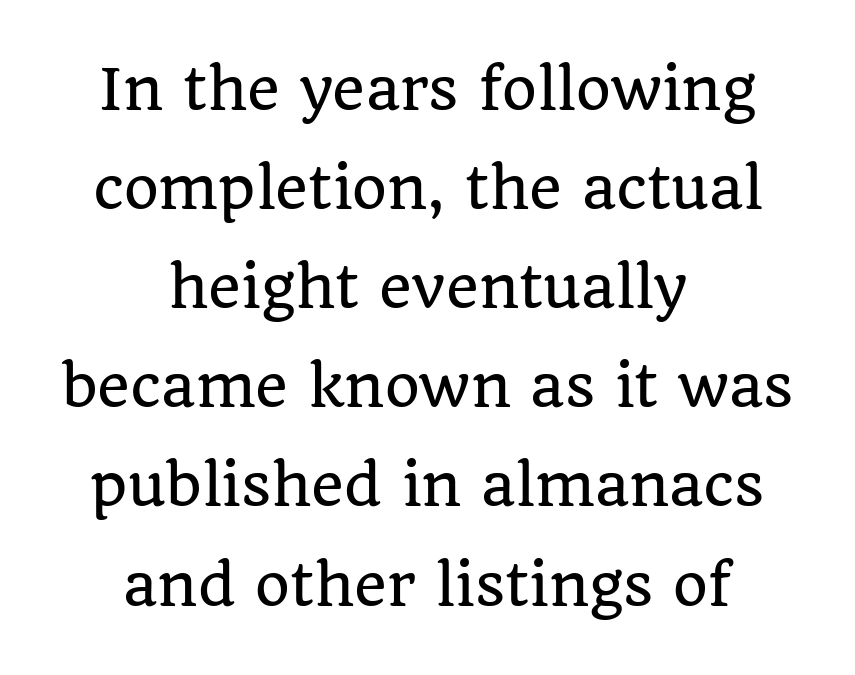
{"serif": "yes", "italic": "no", "width": "normal", "stroke_contrast": "low", "x_height": "large", "monospaced": "no", "underline": "no", "align": "center", "line_spacing_ratio": 1.77, "letter_spacing": "normal", "letter_spacing_em": 0.0, "glyph_px": 56}
